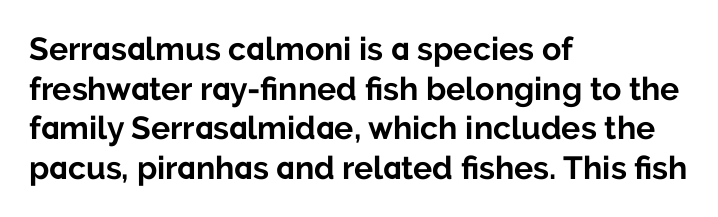
{"serif": "no", "italic": "no", "bold": "yes", "weight": "bold", "width": "normal", "stroke_contrast": "low", "x_height": "medium", "monospaced": "no", "underline": "no", "align": "left", "line_spacing_ratio": 1.24, "letter_spacing": "normal", "letter_spacing_em": 0.0, "glyph_px": 32}
